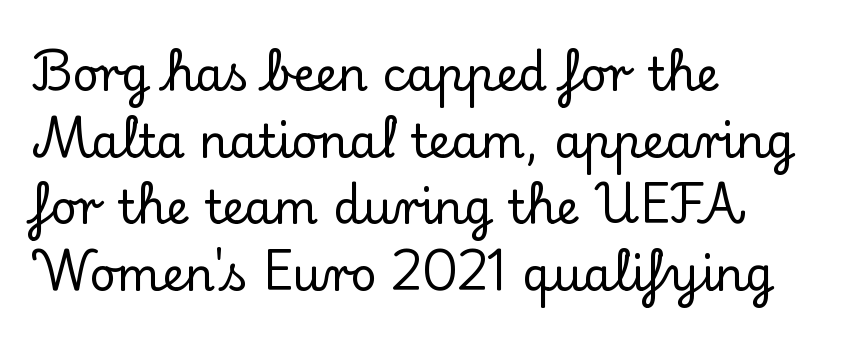
Q: Is the text italic (slanted)? A: No, it is upright.
Q: Is the typeface a serif or a sans-serif typeface? A: Serif.
Q: Is the text underlined? A: No.
Q: How is the paragraph aligned? A: Left-aligned.
Q: Is the spacing between letters normal or unusually wide? A: Normal.
Q: Is the spacing between lines tight, normal or loose? A: Normal.
Q: Width (condensed, normal, or wide)? A: Normal.
Q: Stroke contrast? A: Low.
Q: x-height? A: Small.
Q: Monospaced? A: No.
